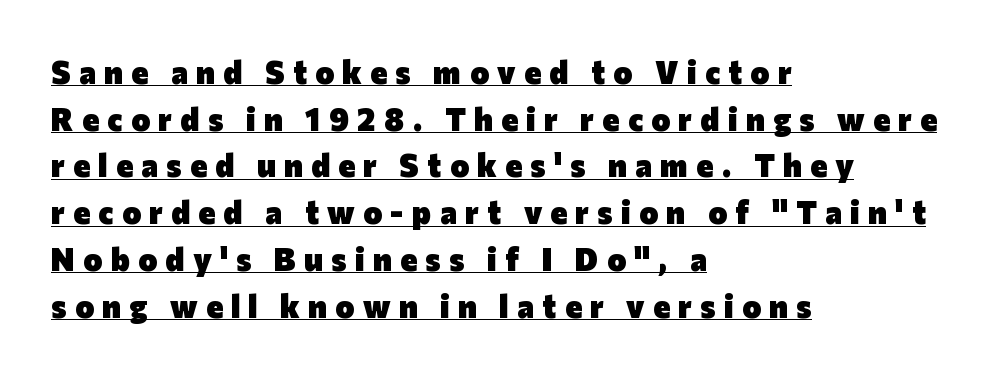
{"serif": "no", "italic": "no", "bold": "yes", "weight": "heavy", "width": "normal", "stroke_contrast": "low", "x_height": "medium", "monospaced": "no", "underline": "yes", "align": "left", "line_spacing": "normal", "line_spacing_ratio": 1.46, "letter_spacing": "wide", "letter_spacing_em": 0.26, "glyph_px": 32}
